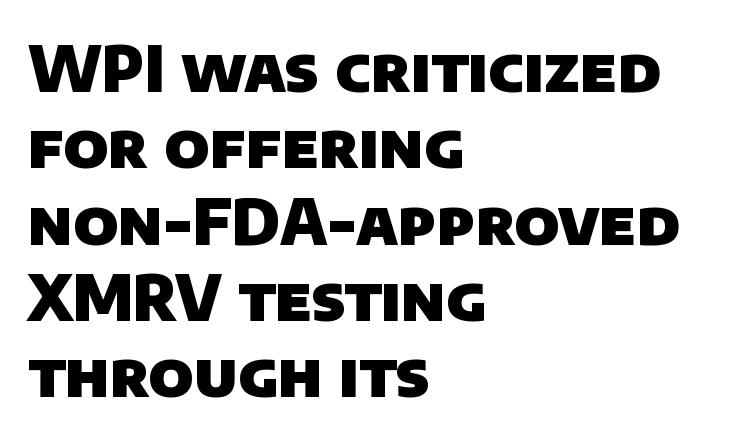
Q: Is the text bold? A: Yes.
Q: Is the typeface a serif or a sans-serif typeface? A: Sans-serif.
Q: Is the text underlined? A: No.
Q: How is the paragraph aligned? A: Left-aligned.
Q: Is the spacing between letters normal or unusually wide? A: Normal.
Q: Width (condensed, normal, or wide)? A: Normal.
Q: Stroke contrast? A: Low.
Q: x-height? A: Large.
Q: Monospaced? A: No.
